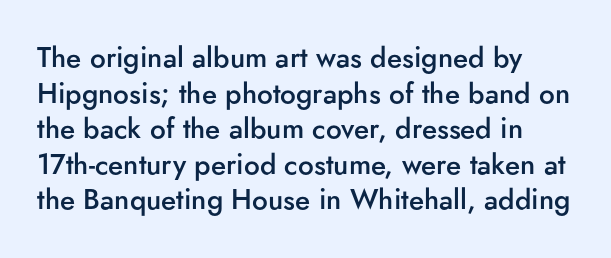
{"serif": "no", "italic": "no", "bold": "semi", "weight": "semibold", "width": "normal", "stroke_contrast": "low", "x_height": "small", "monospaced": "no", "underline": "no", "line_spacing": "normal", "line_spacing_ratio": 1.27, "letter_spacing": "normal", "letter_spacing_em": 0.0, "glyph_px": 28}
